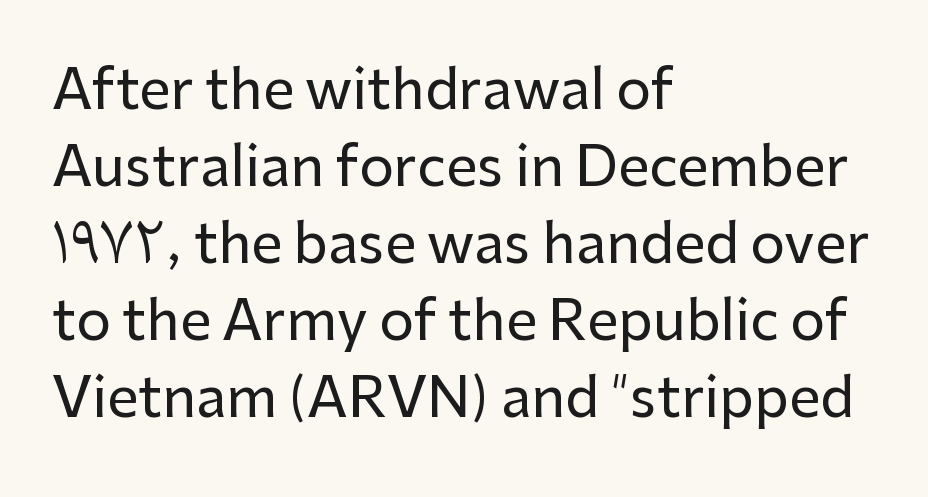
The image shows 55 px sans-serif type, upright; set left-aligned, normal line spacing (1.4x), normal letter spacing, not underlined; low stroke contrast and a medium x-height.
